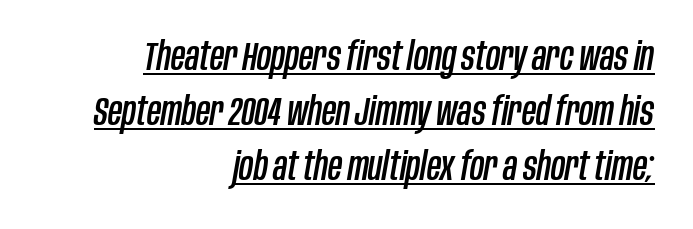
The image shows 39 px condensed type, italic (leaning right); set right-aligned, normal line spacing (1.41x), normal letter spacing, underlined; low stroke contrast and a large x-height.
